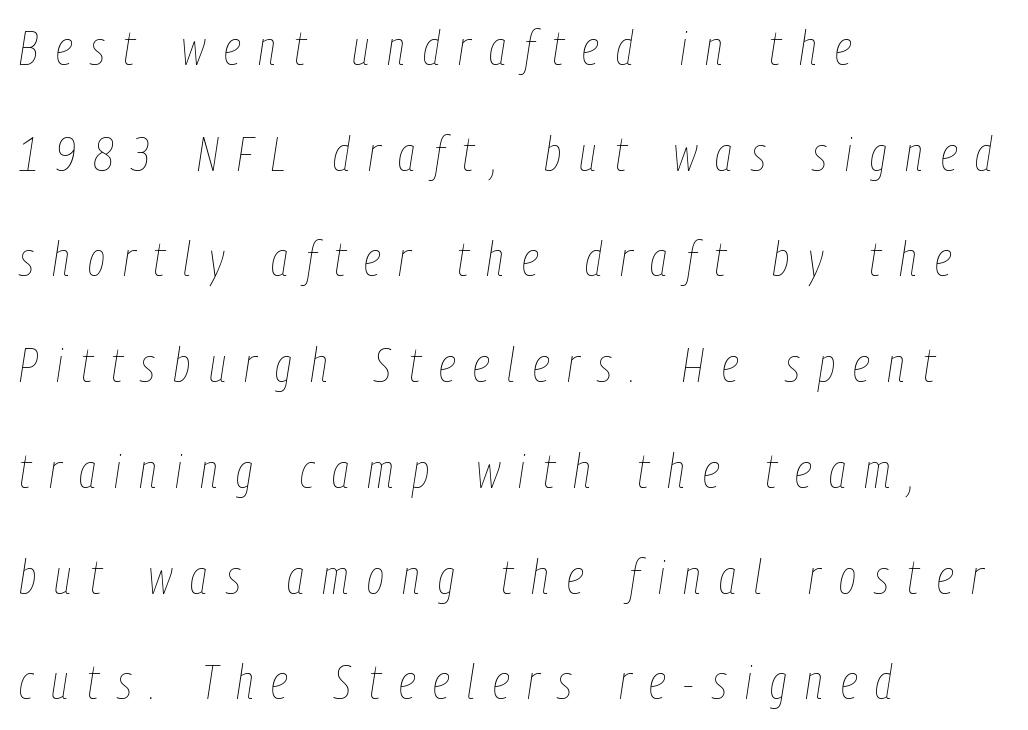
The image shows 47 px thin, condensed type, italic (leaning right); set left-aligned, loose line spacing (2.25x), unusually wide letter spacing (+0.39 em), not underlined; low stroke contrast and a medium x-height.
